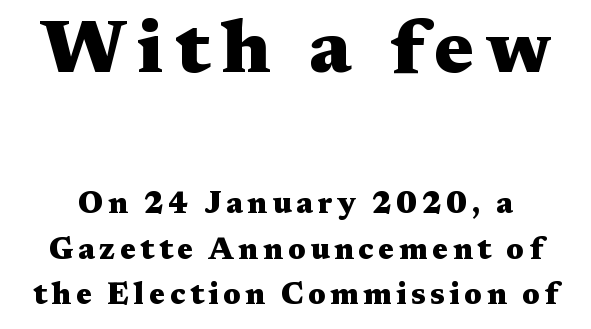
{"serif": "yes", "italic": "no", "bold": "yes", "weight": "heavy", "width": "wide", "stroke_contrast": "medium", "x_height": "medium", "monospaced": "no", "underline": "no", "line_spacing": "normal", "line_spacing_ratio": 1.52, "larger_block": "first", "size_ratio": 2.5, "glyph_px": 75}
